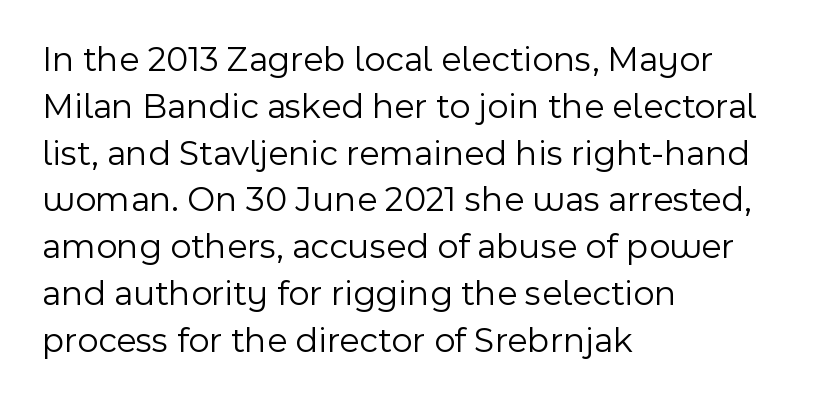
{"serif": "no", "italic": "no", "bold": "no", "weight": "light", "width": "normal", "x_height": "medium", "monospaced": "no", "underline": "no", "align": "left", "line_spacing": "normal", "line_spacing_ratio": 1.3, "letter_spacing": "normal", "letter_spacing_em": 0.0, "glyph_px": 36}
